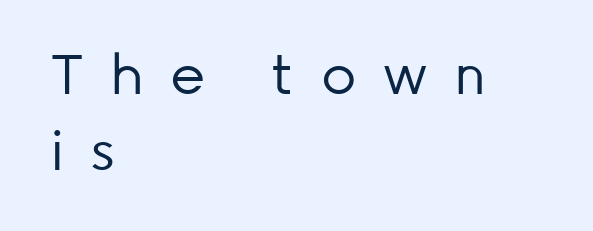
The image shows 55 px regular-weight sans-serif type, upright; set left-aligned, normal line spacing (1.38x), unusually wide letter spacing (+0.47 em), not underlined; low stroke contrast and a medium x-height.
